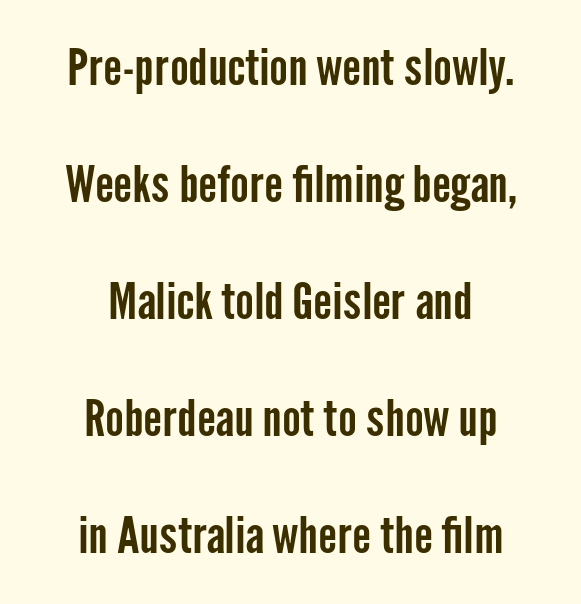
{"serif": "no", "italic": "no", "width": "condensed", "stroke_contrast": "low", "x_height": "medium", "monospaced": "no", "underline": "no", "align": "center", "line_spacing": "loose", "line_spacing_ratio": 2.34, "letter_spacing": "normal", "letter_spacing_em": 0.0, "glyph_px": 50}
